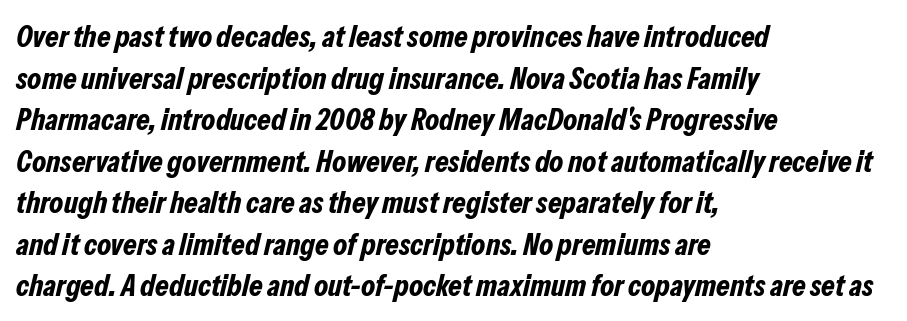
{"italic": "yes", "lean": "right", "slant_degrees": 13, "bold": "yes", "weight": "bold", "width": "condensed", "stroke_contrast": "low", "x_height": "medium", "monospaced": "no", "underline": "no", "align": "left", "line_spacing": "normal", "line_spacing_ratio": 1.34, "letter_spacing": "normal", "letter_spacing_em": 0.0, "glyph_px": 31}
